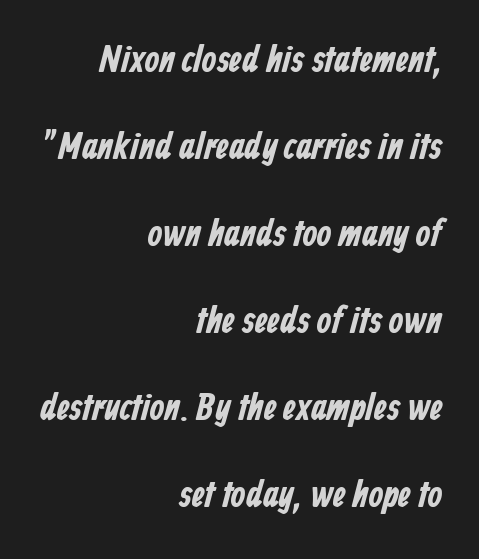
Compared with a flush-left layout, this one pins lines to the opposite, right side. How are the letters spaced? Ordinarily, with no added tracking. Does the type have serifs? No, each stem ends abruptly. The words here are not underlined. Plenty of ink on the page — the face is bold.
